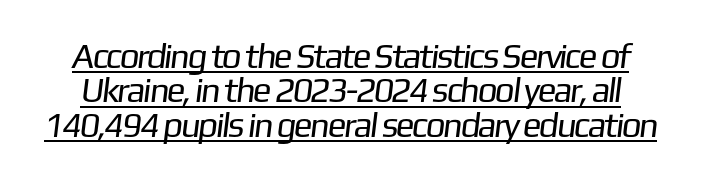
Q: Is the text bold? A: No.
Q: Is the typeface a serif or a sans-serif typeface? A: Sans-serif.
Q: Is the text underlined? A: Yes.
Q: Is the spacing between letters normal or unusually wide? A: Normal.
Q: Is the spacing between lines tight, normal or loose? A: Tight.
Q: Width (condensed, normal, or wide)? A: Normal.
Q: Stroke contrast? A: Low.
Q: x-height? A: Medium.
Q: Monospaced? A: No.
